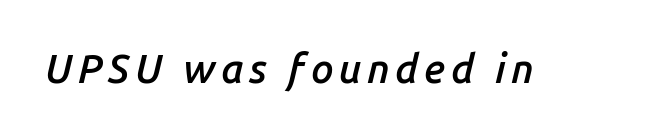
The image shows 40 px semibold type, italic (leaning right); set not underlined; low stroke contrast and a medium x-height.
